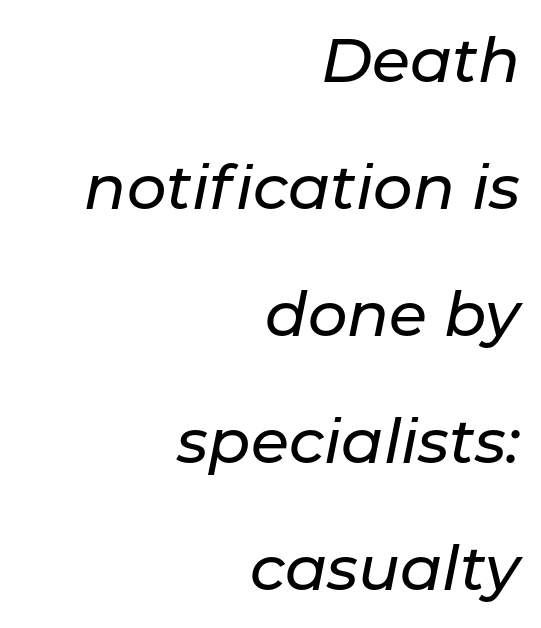
{"italic": "yes", "lean": "right", "slant_degrees": 11, "width": "normal", "stroke_contrast": "low", "x_height": "medium", "monospaced": "no", "underline": "no", "align": "right", "line_spacing": "loose", "line_spacing_ratio": 2.05, "letter_spacing": "normal", "letter_spacing_em": 0.0, "glyph_px": 62}
